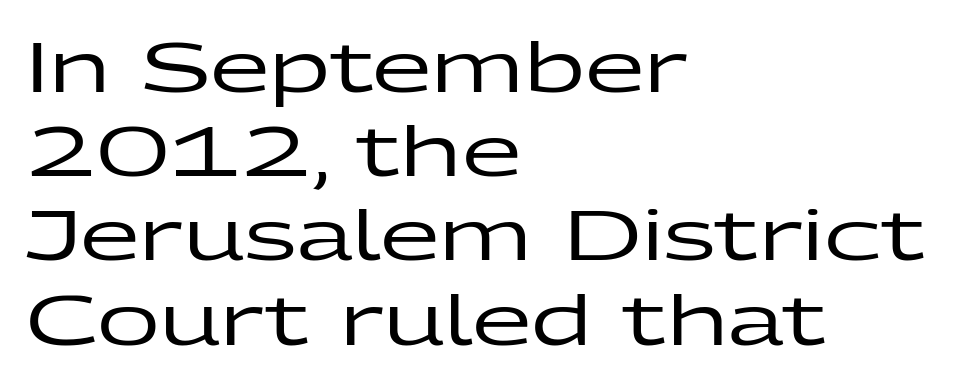
A classic flush-left, rag-right setting is used for this passage. Note the varied advance widths — an 'i' is clearly narrower than an 'm'. Upright lettering throughout. The gaps between neighbouring characters are ordinary and unremarkable. Descender tails drop into unmarked territory.
